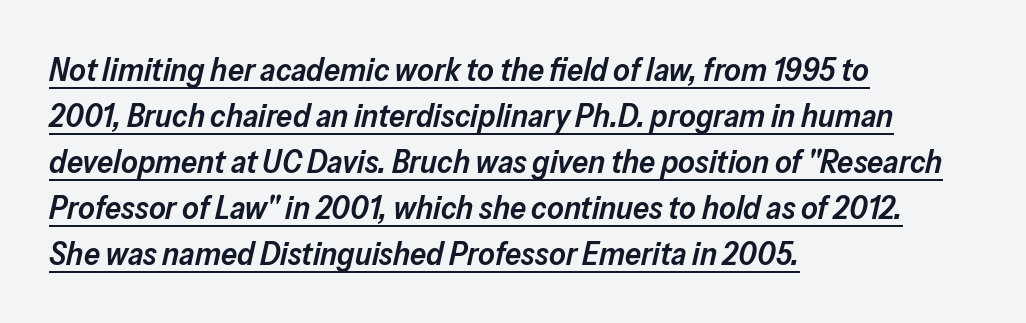
{"italic": "yes", "lean": "right", "slant_degrees": 13, "bold": "semi", "weight": "semibold", "width": "normal", "stroke_contrast": "low", "x_height": "medium", "monospaced": "no", "underline": "yes", "align": "left", "line_spacing": "normal", "line_spacing_ratio": 1.44, "letter_spacing": "normal", "letter_spacing_em": 0.0, "glyph_px": 32}
